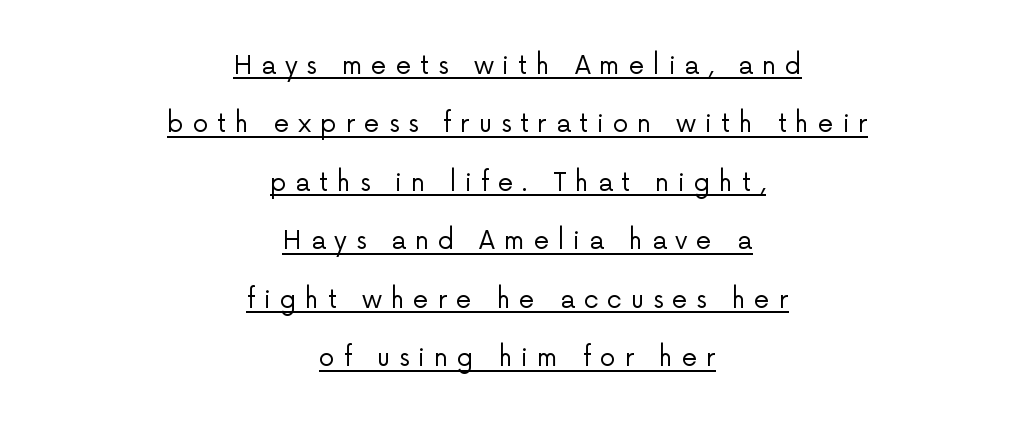
Q: Is the text bold? A: No.
Q: Is the text italic (slanted)? A: No, it is upright.
Q: Is the text underlined? A: Yes.
Q: How is the paragraph aligned? A: Centered.
Q: Is the spacing between letters normal or unusually wide? A: Unusually wide.
Q: Is the spacing between lines tight, normal or loose? A: Loose.
